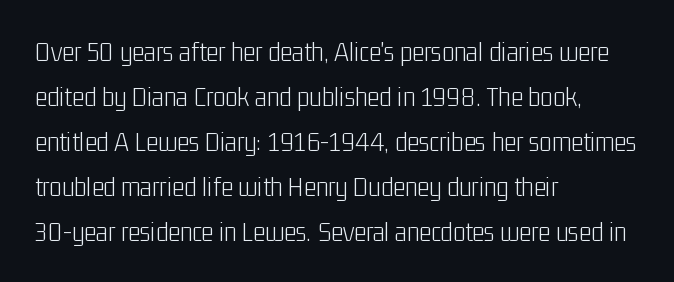
{"serif": "no", "italic": "no", "bold": "no", "weight": "light", "width": "condensed", "stroke_contrast": "low", "x_height": "medium", "monospaced": "no", "underline": "no", "align": "left", "line_spacing": "normal", "line_spacing_ratio": 1.55, "letter_spacing": "normal", "letter_spacing_em": 0.0, "glyph_px": 29}
